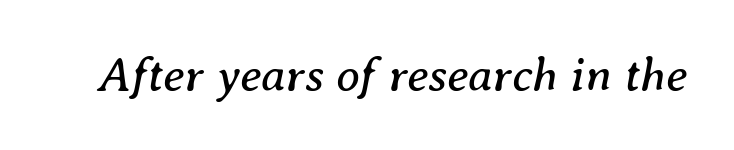
The image shows 48 px regular-weight serif type, italic (leaning right); set normal letter spacing, not underlined; medium stroke contrast and a medium x-height.
